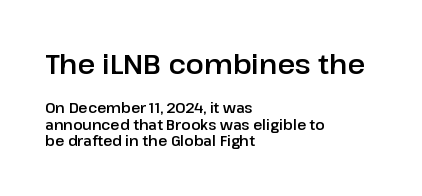
The image shows 27 px text type, upright; set left-aligned, line spacing 1.18x, normal letter spacing, not underlined; the first (top) block is 1.93x larger.
